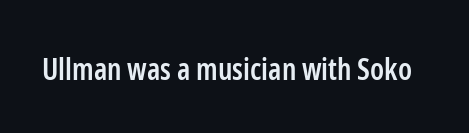
Q: Is the text bold? A: Semi-bold.
Q: Is the text italic (slanted)? A: No, it is upright.
Q: Is the typeface a serif or a sans-serif typeface? A: Sans-serif.
Q: Is the text underlined? A: No.
Q: Is the spacing between letters normal or unusually wide? A: Normal.
Q: Width (condensed, normal, or wide)? A: Condensed.
Q: Stroke contrast? A: Low.
Q: x-height? A: Medium.
Q: Monospaced? A: No.
